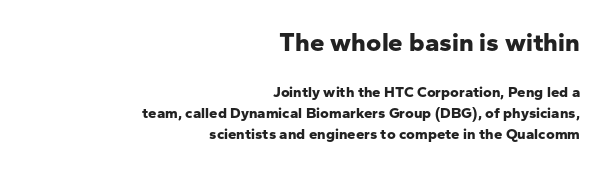
{"italic": "no", "bold": "yes", "underline": "no", "align": "right", "line_spacing": "normal", "line_spacing_ratio": 1.37, "letter_spacing": "normal", "letter_spacing_em": 0.0, "larger_block": "first", "size_ratio": 1.73, "glyph_px": 26}
